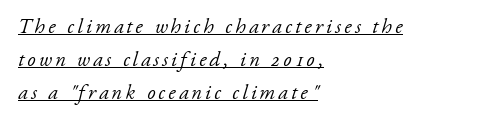
{"italic": "yes", "lean": "right", "slant_degrees": 17, "bold": "no", "underline": "yes", "align": "left", "line_spacing": "normal", "line_spacing_ratio": 1.57, "glyph_px": 21}
